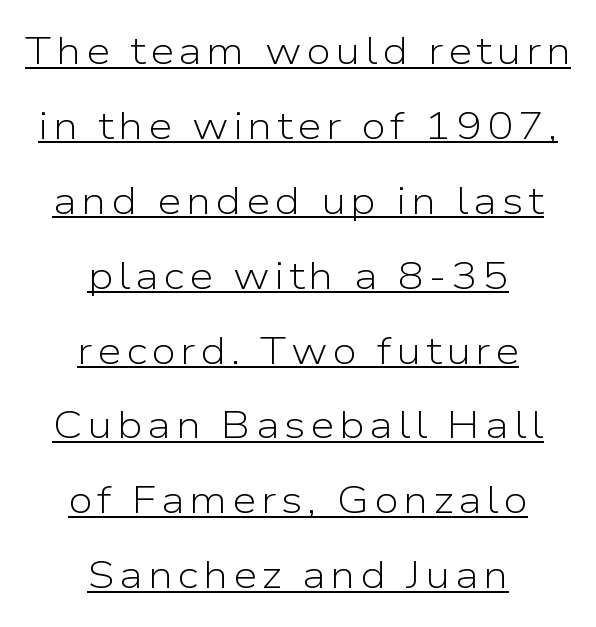
Bold? No — there's no thickening of the strokes. The passage is arranged like a title page — every line centered. The string is rendered with underlining switched on. The rendering uses a large line-height, opening up the rows. Notice how the stems are strictly vertical — no italics here. Observe the absence of serifs on each vertical stroke in this sample.
